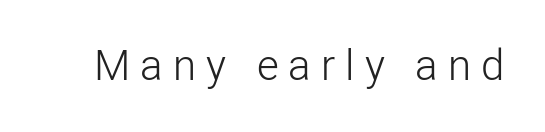
The image shows 42 px light sans-serif type, upright; set unusually wide letter spacing (+0.24 em), not underlined; low stroke contrast and a medium x-height.
